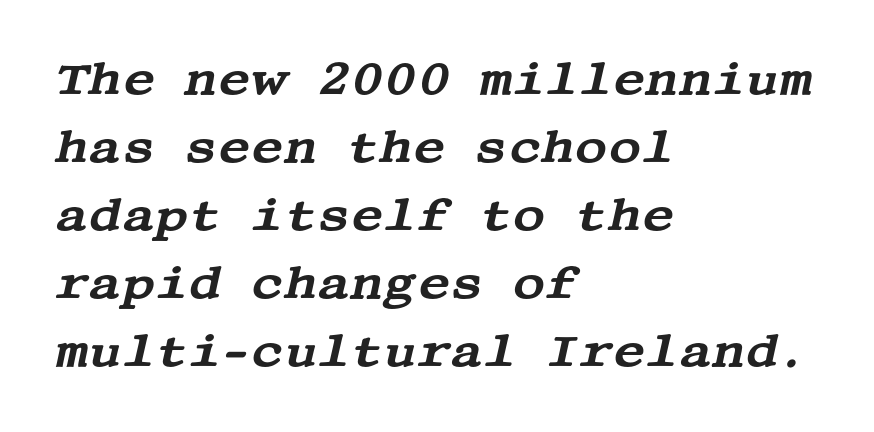
{"serif": "yes", "italic": "yes", "lean": "right", "slant_degrees": 13, "width": "wide", "stroke_contrast": "medium", "x_height": "large", "underline": "no", "align": "left", "line_spacing": "normal", "line_spacing_ratio": 1.51, "letter_spacing": "normal", "letter_spacing_em": 0.0, "glyph_px": 45}
